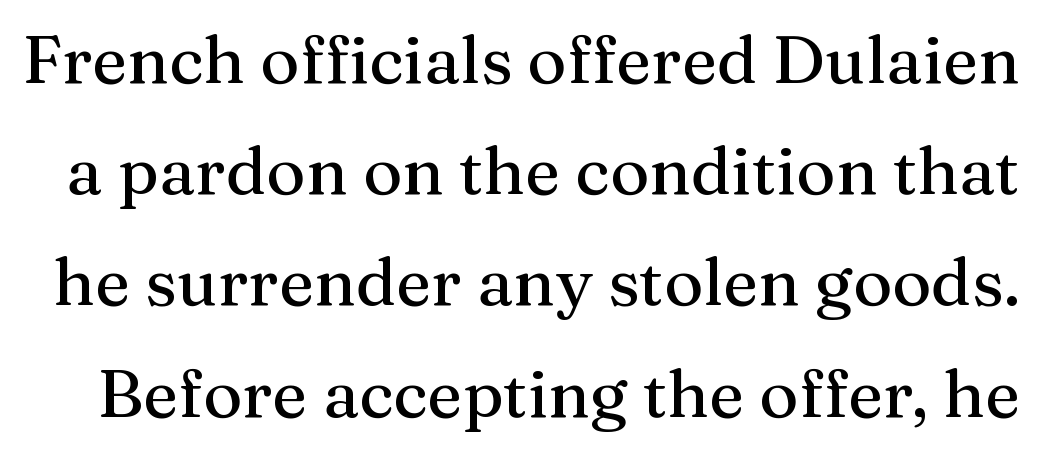
These lines are rendered in a variable-pitch font. Check where the strokes stop: tiny serifs finish them off. Quick note: not italic, upright. Observe the ordinary spacing: letters are neighbours, not strangers. Vertically, the passage feels balanced, rows spaced as you'd expect. A bare baseline throughout the passage.
